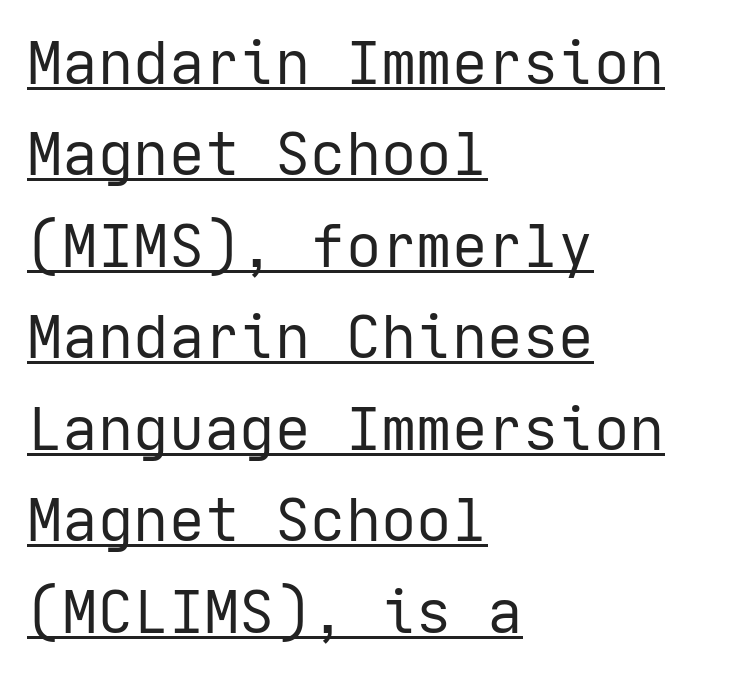
Q: Is the text bold? A: No.
Q: Is the text italic (slanted)? A: No, it is upright.
Q: Is the typeface a serif or a sans-serif typeface? A: Sans-serif.
Q: Is the text underlined? A: Yes.
Q: How is the paragraph aligned? A: Left-aligned.
Q: Is the spacing between letters normal or unusually wide? A: Normal.
Q: Is the spacing between lines tight, normal or loose? A: Normal.
Q: Width (condensed, normal, or wide)? A: Normal.
Q: Stroke contrast? A: Low.
Q: x-height? A: Medium.
